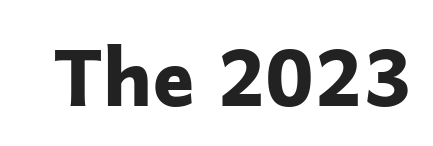
The type sits square on the baseline with zero lean. The letters advance in unequal steps, a hallmark of proportional type. A full-strength bold gives these letters their thick strokes. Serif or sans? Sans — the stroke terminals are bare. Look at the tracking — it's just the regular setting, nothing added. Each row of text sits above clean, open space.
